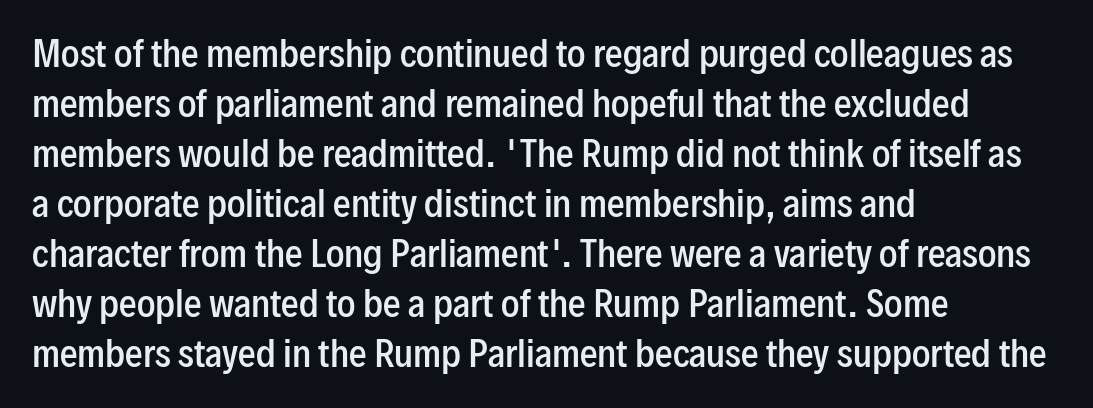
The image shows 35 px semibold, condensed sans-serif type, upright; set left-aligned, normal line spacing (1.43x), normal letter spacing, not underlined; low stroke contrast and a medium x-height.
